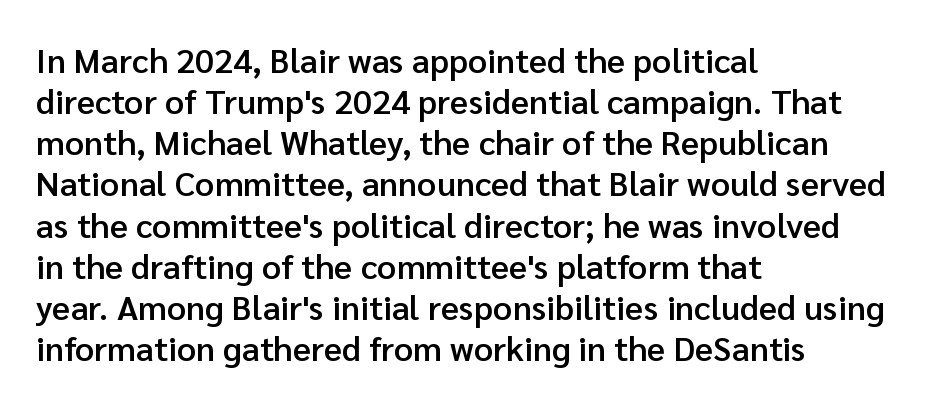
{"serif": "no", "italic": "no", "bold": "semi", "weight": "semibold", "width": "normal", "stroke_contrast": "low", "x_height": "medium", "monospaced": "no", "underline": "no", "align": "left", "line_spacing_ratio": 1.21, "letter_spacing": "normal", "letter_spacing_em": 0.0, "glyph_px": 34}
